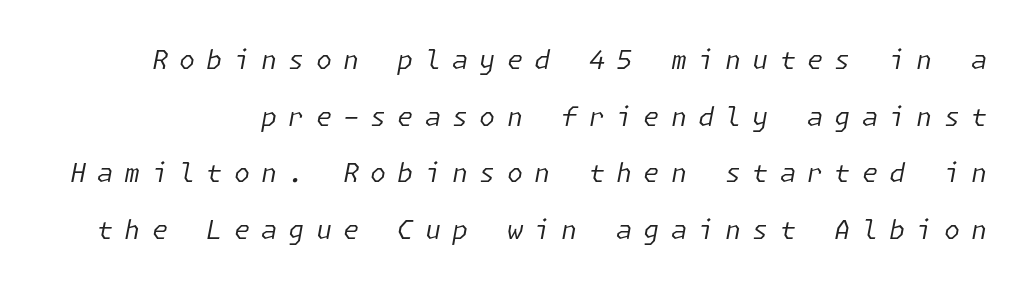
The line texture is sparse and dotted thanks to wide tracking. Stems and bowls with no extra thickness — not bold. This rendering features lettering with no underline. Students, observe: this is what heavily led, spacious text looks like. There's an unmistakable incline to the writing here.
